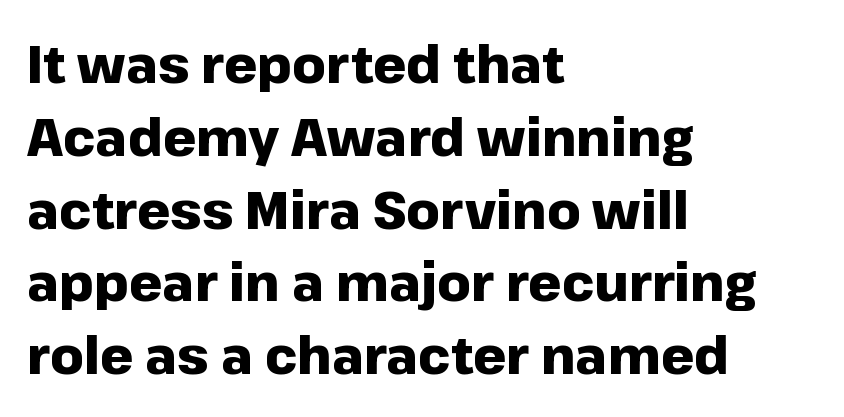
The image shows 52 px heavy sans-serif type, upright; set left-aligned, normal line spacing (1.4x), normal letter spacing, not underlined; low stroke contrast and a medium x-height.
